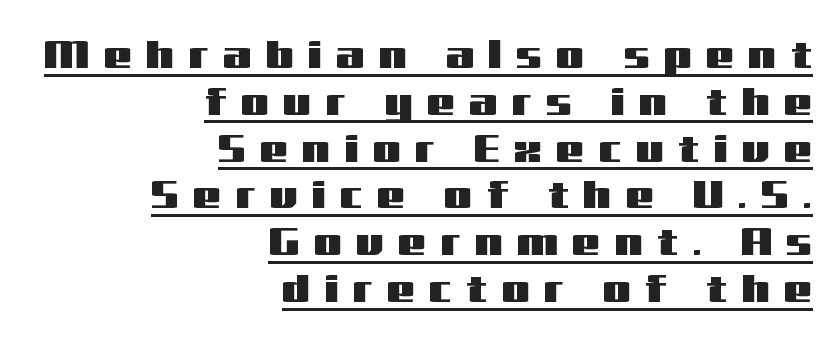
{"serif": "no", "italic": "no", "width": "wide", "stroke_contrast": "medium", "x_height": "medium", "monospaced": "no", "underline": "yes", "align": "right", "line_spacing_ratio": 1.17, "letter_spacing": "wide", "letter_spacing_em": 0.36, "glyph_px": 40}
